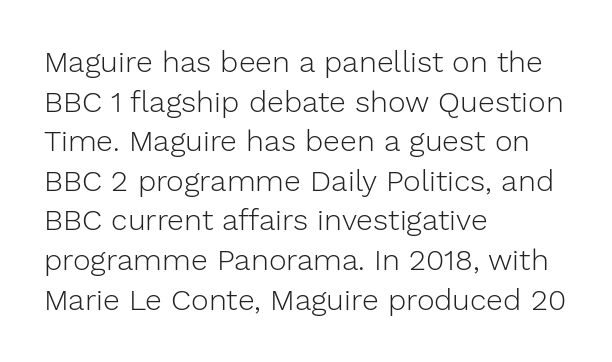
Q: Is the text bold? A: No.
Q: Is the text italic (slanted)? A: No, it is upright.
Q: Is the typeface a serif or a sans-serif typeface? A: Sans-serif.
Q: Is the text underlined? A: No.
Q: How is the paragraph aligned? A: Left-aligned.
Q: Is the spacing between letters normal or unusually wide? A: Normal.
Q: Is the spacing between lines tight, normal or loose? A: Normal.
Q: Width (condensed, normal, or wide)? A: Normal.
Q: Stroke contrast? A: Low.
Q: x-height? A: Medium.
Q: Monospaced? A: No.
